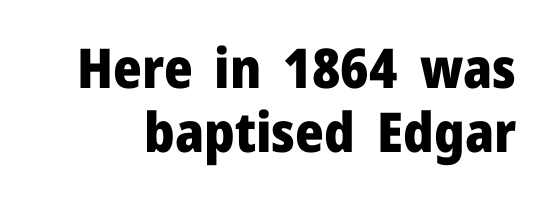
The image shows 55 px heavy sans-serif type, upright; set line spacing 1.17x, normal letter spacing, not underlined; low stroke contrast and a medium x-height.
